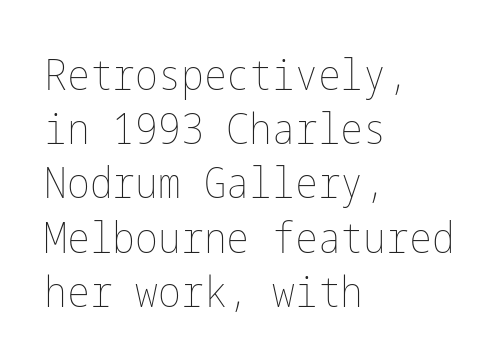
The image shows 43 px thin, condensed type, upright; set left-aligned, normal line spacing (1.26x), normal letter spacing, not underlined; low stroke contrast and a medium x-height.
